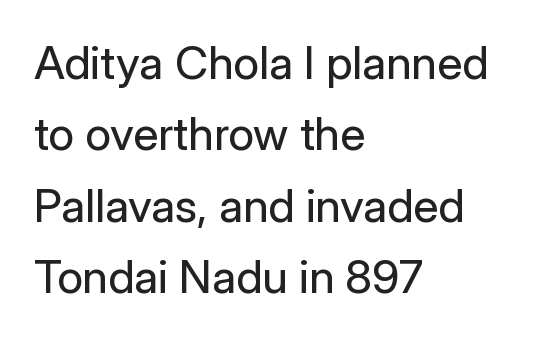
The image shows 46 px regular-weight sans-serif type, upright; set left-aligned, normal line spacing (1.55x), normal letter spacing, not underlined; low stroke contrast and a medium x-height.
